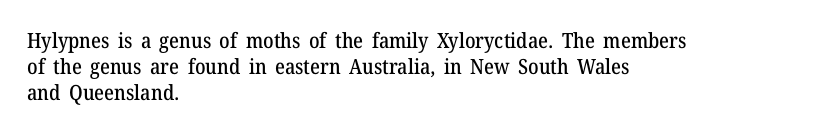
The image shows 21 px text type, upright; set left-aligned, line spacing 1.24x, normal letter spacing, not underlined.
